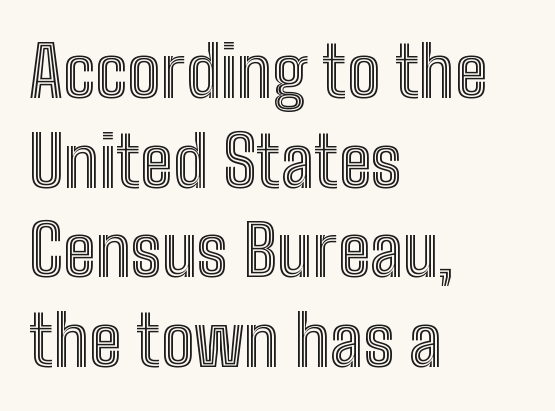
Q: Is the text italic (slanted)? A: No, it is upright.
Q: Is the text underlined? A: No.
Q: How is the paragraph aligned? A: Left-aligned.
Q: Is the spacing between letters normal or unusually wide? A: Normal.
Q: Is the spacing between lines tight, normal or loose? A: Normal.
Q: Width (condensed, normal, or wide)? A: Condensed.
Q: x-height? A: Medium.
Q: Monospaced? A: No.
